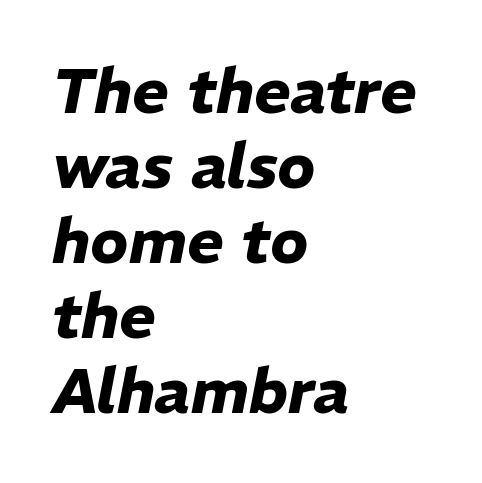
{"italic": "yes", "lean": "right", "slant_degrees": 11, "bold": "yes", "weight": "heavy", "width": "normal", "stroke_contrast": "low", "x_height": "medium", "monospaced": "no", "underline": "no", "align": "left", "line_spacing_ratio": 1.21, "letter_spacing": "normal", "letter_spacing_em": 0.0, "glyph_px": 62}
